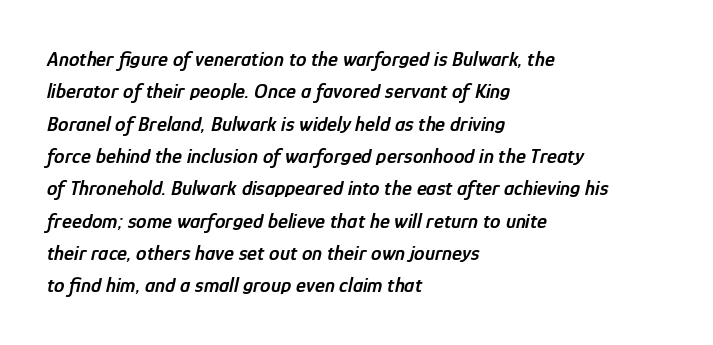
Q: Is the text bold? A: Semi-bold.
Q: Is the text italic (slanted)? A: Yes, it leans right by about 12 degrees.
Q: Is the text underlined? A: No.
Q: How is the paragraph aligned? A: Left-aligned.
Q: Is the spacing between letters normal or unusually wide? A: Normal.
Q: Is the spacing between lines tight, normal or loose? A: Normal.
